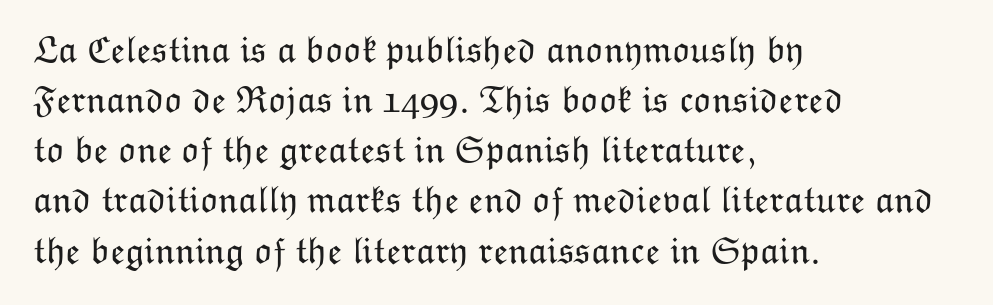
Varying glyph widths throughout — classic text-font behaviour. On a weight scale, this lands at 450 or below. The lettering holds an erect, upright posture throughout. Leftover space on each line is placed entirely after the last word. Spacing between characters is what you'd get straight out of the box. The rows are spaced the way most documents space them.
